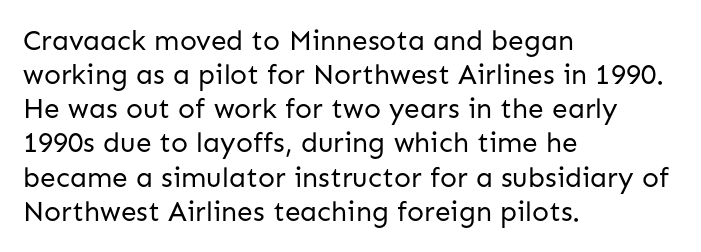
{"serif": "no", "italic": "no", "bold": "no", "weight": "regular", "width": "normal", "stroke_contrast": "low", "x_height": "medium", "monospaced": "no", "underline": "no", "align": "left", "line_spacing_ratio": 1.22, "letter_spacing": "normal", "letter_spacing_em": 0.0, "glyph_px": 28}
